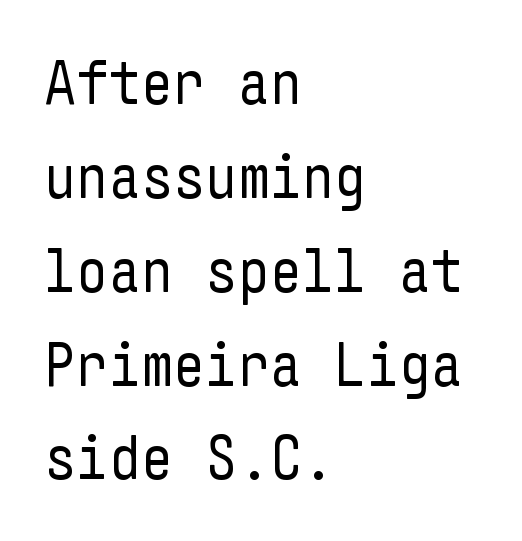
{"serif": "no", "italic": "no", "bold": "no", "weight": "regular", "width": "condensed", "stroke_contrast": "low", "x_height": "medium", "underline": "no", "align": "left", "line_spacing": "normal", "line_spacing_ratio": 1.49, "letter_spacing": "normal", "letter_spacing_em": 0.0, "glyph_px": 63}
